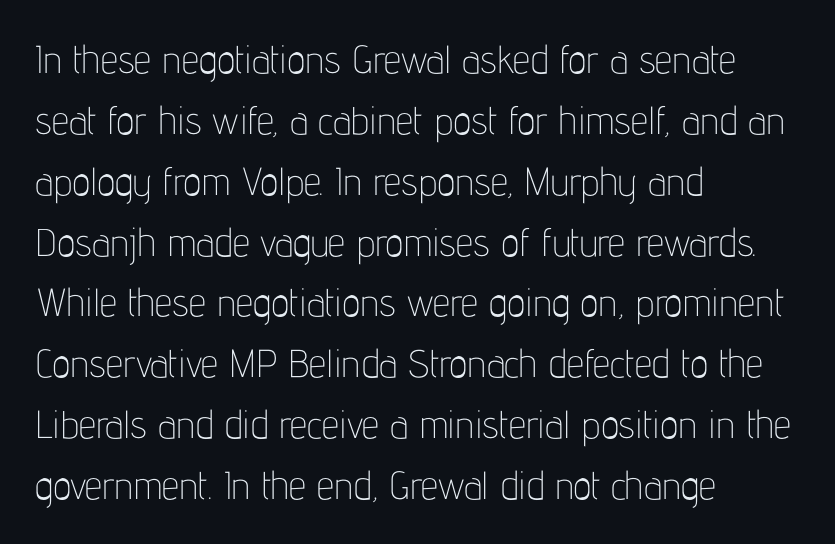
Proportional: the letters do not fall into vertical columns. Bold? No — there's no thickening of the strokes. Left-aligned paragraph, ragged on the right. Normally led — the rows are evenly, conventionally spaced. You could call the tracking neutral — neither tight nor loose. The lettering holds an erect, upright posture throughout.
